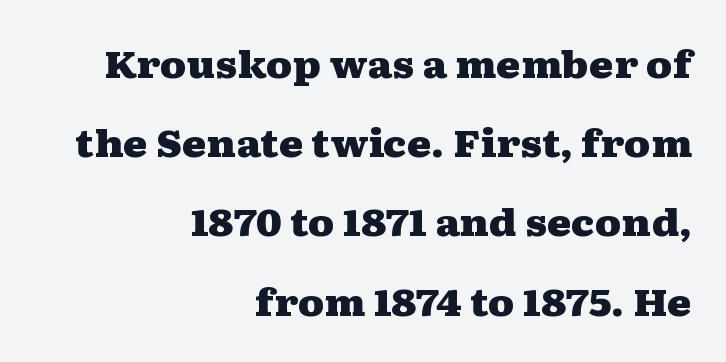
The lettering stays uniformly vertical, giving the passage a roman look. The letters carry serifs — small finishing strokes at the ends of their stems. Between one letter and the next there's only the usual sliver of space. This sample has the flowing, uneven cadence of proportional lettering. The lines are quadded right.
